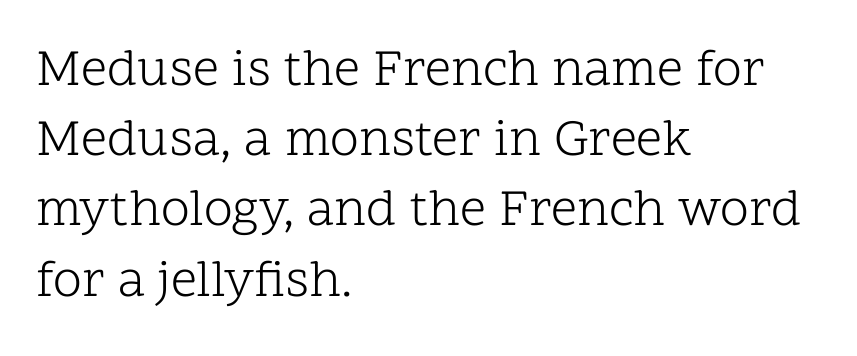
The image shows 52 px light serif type, upright; set left-aligned, normal line spacing (1.35x), normal letter spacing, not underlined; low stroke contrast and a medium x-height.
